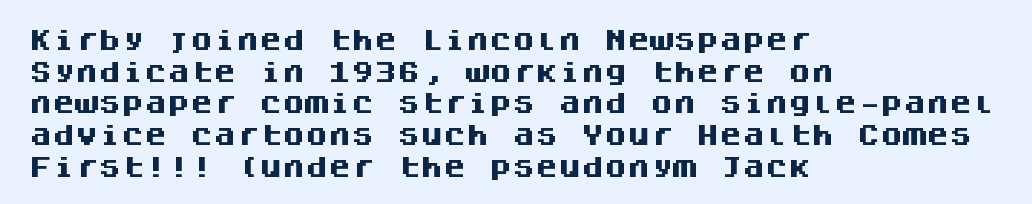
{"italic": "no", "bold": "yes", "underline": "no", "align": "left", "line_spacing": "normal", "line_spacing_ratio": 1.38, "letter_spacing": "normal", "letter_spacing_em": 0.0, "glyph_px": 23}
